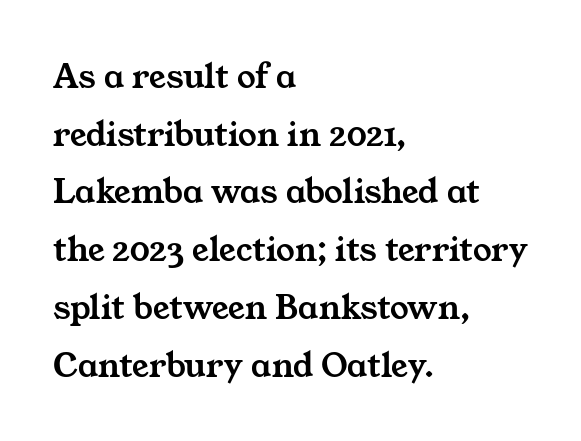
{"serif": "yes", "width": "wide", "stroke_contrast": "medium", "x_height": "medium", "monospaced": "no", "underline": "no", "align": "left", "line_spacing": "normal", "line_spacing_ratio": 1.56, "letter_spacing": "normal", "letter_spacing_em": 0.0, "glyph_px": 37}
